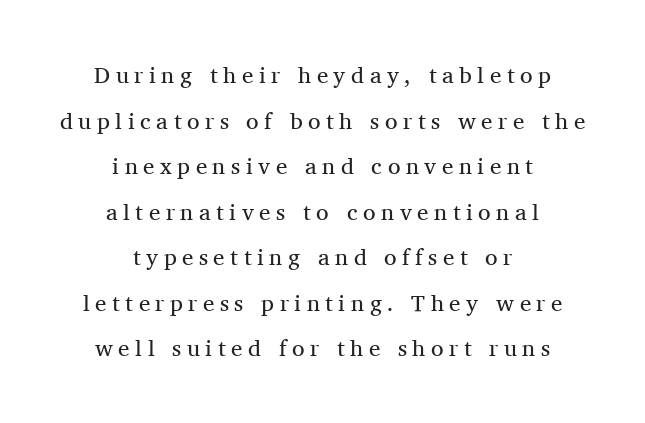
The specimen reads as upright at a glance. Quick note: interline space is abundant. Compared with typical body copy, the letter spacing here is much looser. Decoration check: the copy has no underline.
